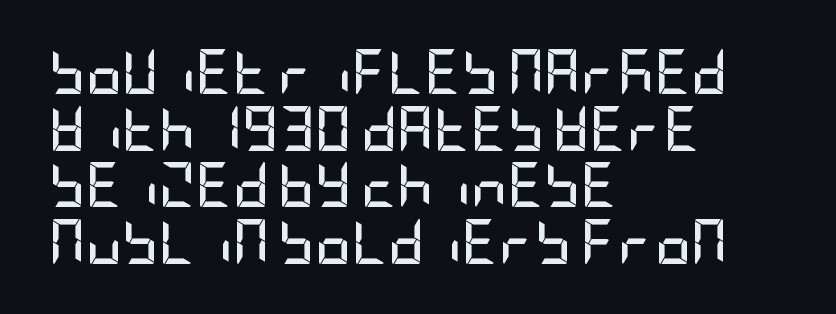
The image shows 45 px semibold, condensed sans-serif type, upright; set left-aligned, normal line spacing (1.26x), normal letter spacing, not underlined; low stroke contrast and a large x-height.
